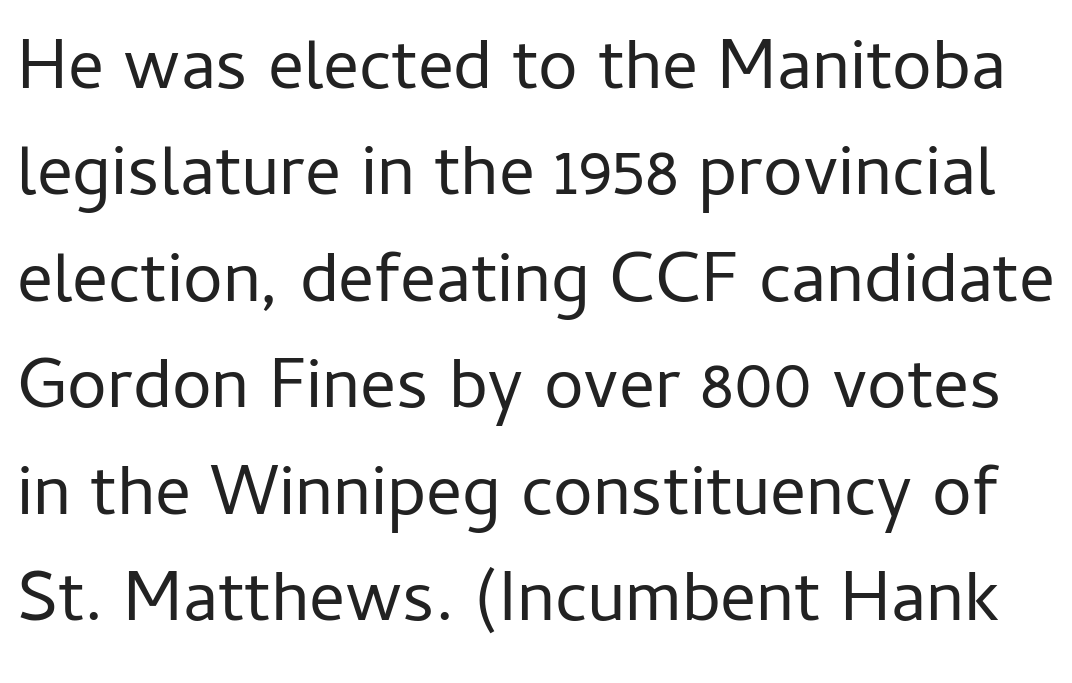
Heft: none added — not bold. The area under the type is left untouched. The type is set solid horizontally, with unmodified tracking. The space between consecutive lines is moderate.
